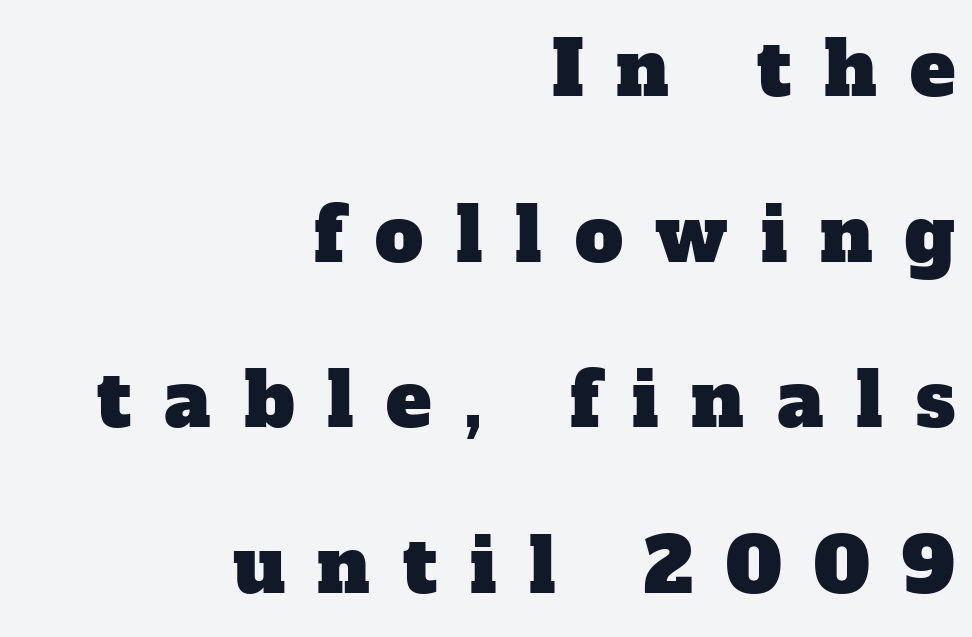
Q: Is the typeface a serif or a sans-serif typeface? A: Serif.
Q: Is the text underlined? A: No.
Q: How is the paragraph aligned? A: Right-aligned.
Q: Is the spacing between letters normal or unusually wide? A: Unusually wide.
Q: Is the spacing between lines tight, normal or loose? A: Loose.
Q: Width (condensed, normal, or wide)? A: Normal.
Q: Stroke contrast? A: Low.
Q: x-height? A: Medium.
Q: Monospaced? A: No.
